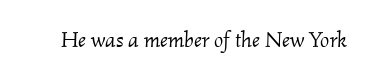
Q: Is the text bold? A: No.
Q: Is the text italic (slanted)? A: Yes, it leans right by about 2 degrees.
Q: Is the text underlined? A: No.
Q: Is the spacing between letters normal or unusually wide? A: Normal.
